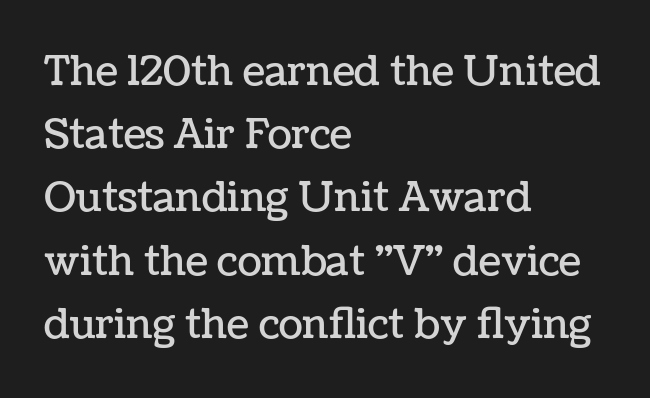
Q: Is the text italic (slanted)? A: No, it is upright.
Q: Is the text underlined? A: No.
Q: How is the paragraph aligned? A: Left-aligned.
Q: Is the spacing between letters normal or unusually wide? A: Normal.
Q: Is the spacing between lines tight, normal or loose? A: Normal.
Q: Width (condensed, normal, or wide)? A: Normal.
Q: Stroke contrast? A: Low.
Q: x-height? A: Medium.
Q: Monospaced? A: No.
